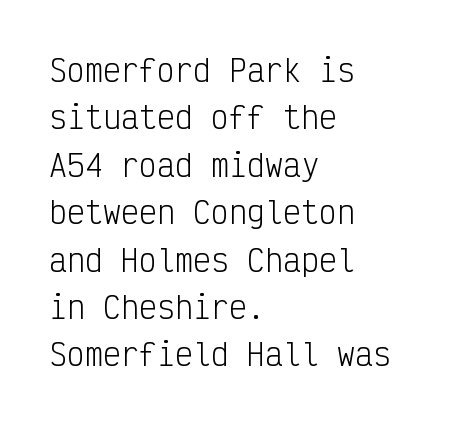
The image shows 30 px light, condensed sans-serif type, upright, monospaced; set left-aligned, normal line spacing (1.58x), normal letter spacing, not underlined; low stroke contrast and a medium x-height.
